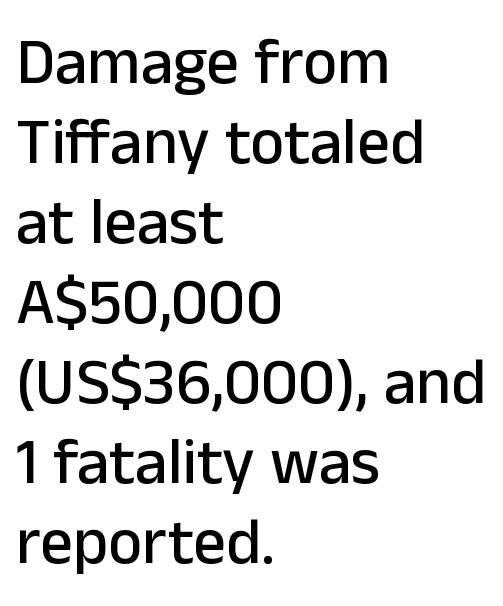
The image shows 65 px sans-serif type, upright; set left-aligned, line spacing 1.23x, normal letter spacing, not underlined; low stroke contrast and a medium x-height.
